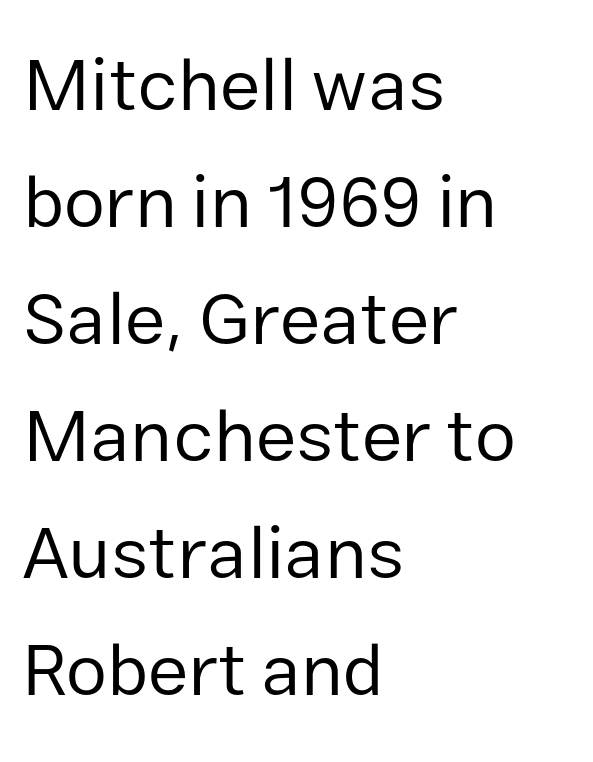
Q: Is the text bold? A: No.
Q: Is the text italic (slanted)? A: No, it is upright.
Q: Is the typeface a serif or a sans-serif typeface? A: Sans-serif.
Q: Is the text underlined? A: No.
Q: How is the paragraph aligned? A: Left-aligned.
Q: Is the spacing between letters normal or unusually wide? A: Normal.
Q: Is the spacing between lines tight, normal or loose? A: Normal.
Q: Width (condensed, normal, or wide)? A: Normal.
Q: Stroke contrast? A: Low.
Q: x-height? A: Medium.
Q: Monospaced? A: No.
